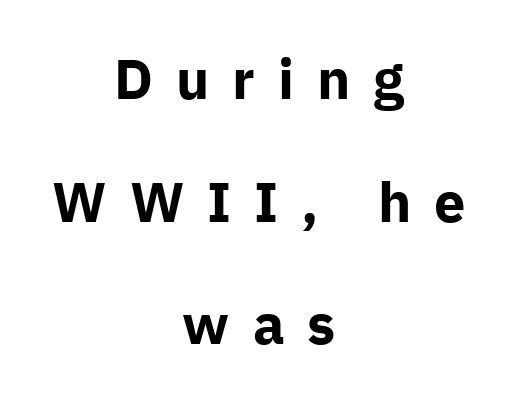
The glyphs in this specimen are sans serif. The font is running at its bold setting. The lines are spread far apart with generous leading. Posture: straight, roman, zero tilt. Beneath every word, the page is bare. The type is letterspaced generously, with wide tracking.
